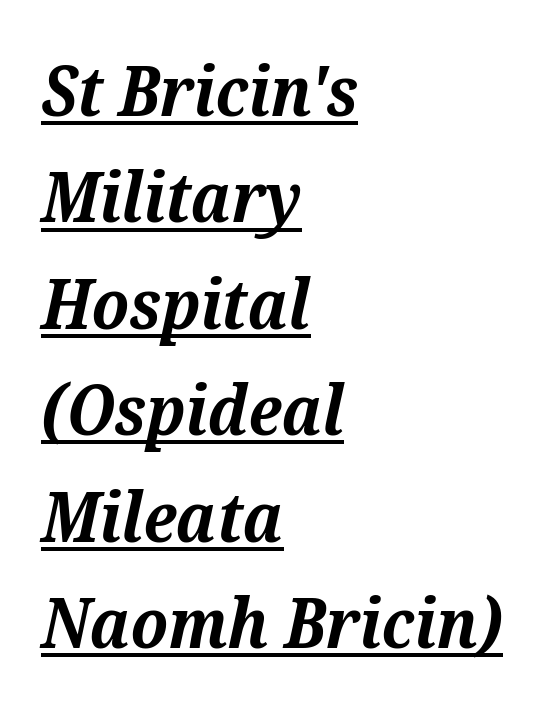
Tracking here is standard; glyphs follow each other at the usual distance. The characters display serif detailing at their extremities. These lines carry a lot of weight — the face is fully bold. This sample has the flowing, uneven cadence of proportional lettering. Horizontal bands of white between lines are of average thickness. The rendering applies a slant to the glyphs.
